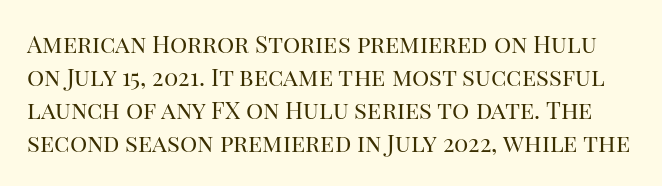
{"italic": "no", "bold": "no", "underline": "no", "line_spacing": "normal", "line_spacing_ratio": 1.37, "letter_spacing": "normal", "letter_spacing_em": 0.0, "glyph_px": 24}
